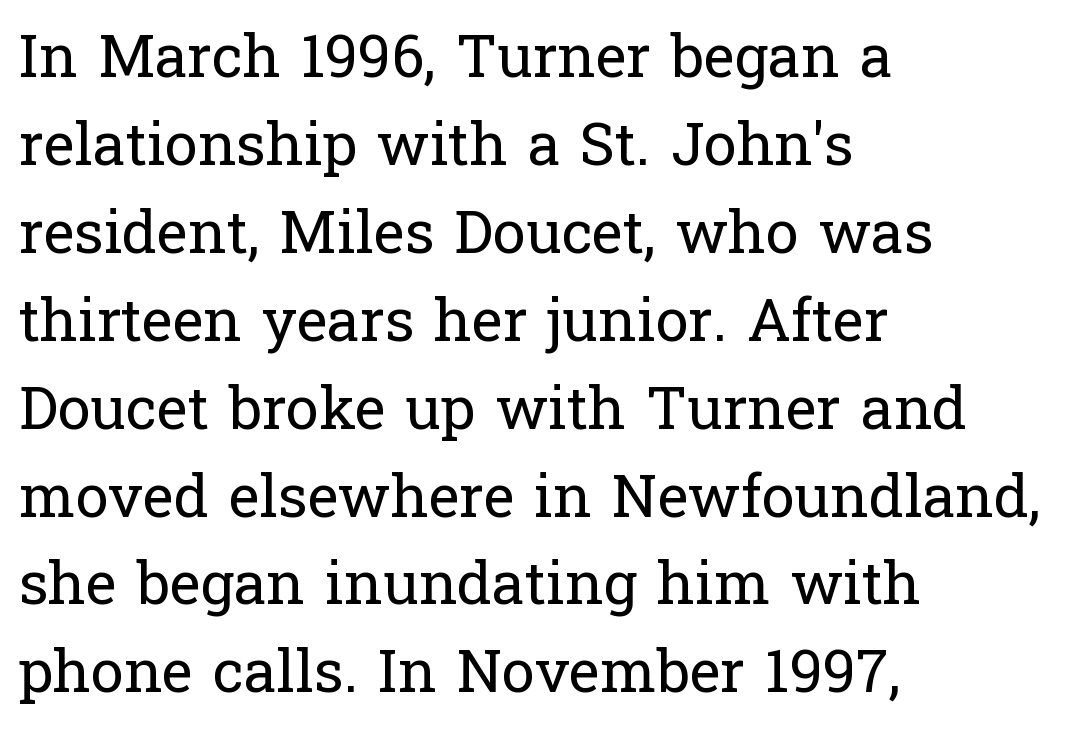
These lines sit exactly where default settings would place them. All the whitespace from short lines collects on the right. These lines keep a tight, regular rhythm from letter to letter. The space directly below the letters is spotless. If you drew a line through each stem, it would be perfectly vertical. The rendering shows small feet on the letterforms — a serif design.
